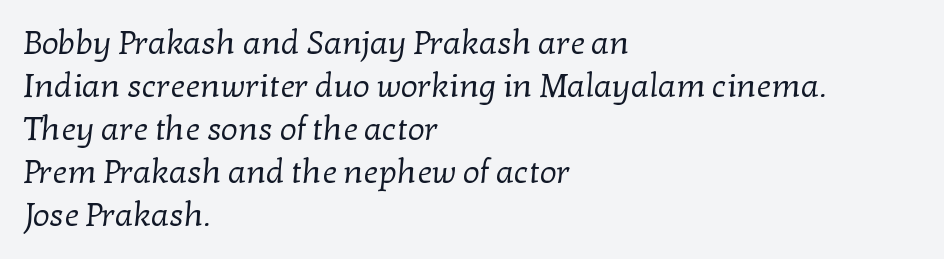
Q: Is the text bold? A: No.
Q: Is the typeface a serif or a sans-serif typeface? A: Serif.
Q: Is the text underlined? A: No.
Q: How is the paragraph aligned? A: Left-aligned.
Q: Is the spacing between letters normal or unusually wide? A: Normal.
Q: Is the spacing between lines tight, normal or loose? A: Normal.
Q: Width (condensed, normal, or wide)? A: Normal.
Q: Stroke contrast? A: Low.
Q: x-height? A: Medium.
Q: Monospaced? A: No.
